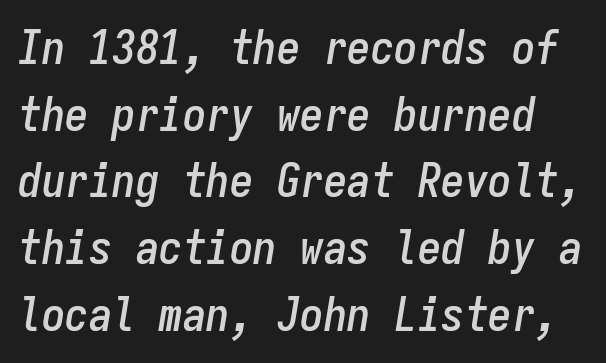
The image shows 47 px condensed type, italic (leaning right), monospaced; set normal line spacing (1.42x), normal letter spacing, not underlined; low stroke contrast and a medium x-height.
